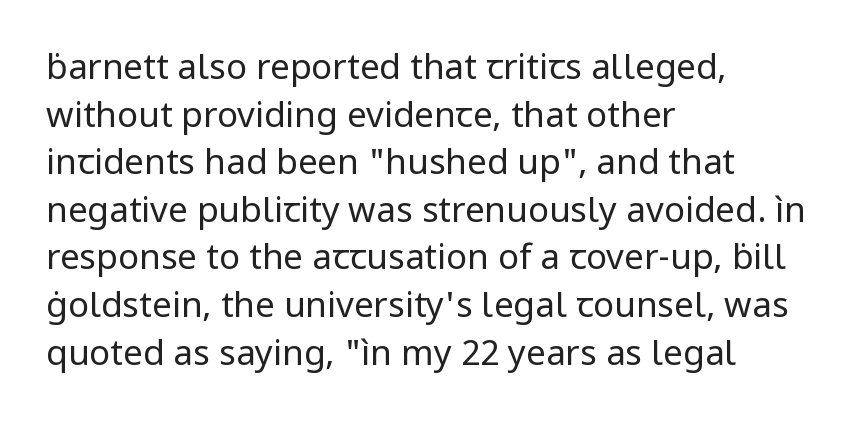
Q: Is the text bold? A: No.
Q: Is the text italic (slanted)? A: No, it is upright.
Q: Is the typeface a serif or a sans-serif typeface? A: Sans-serif.
Q: Is the text underlined? A: No.
Q: How is the paragraph aligned? A: Left-aligned.
Q: Is the spacing between letters normal or unusually wide? A: Normal.
Q: Is the spacing between lines tight, normal or loose? A: Normal.
Q: Width (condensed, normal, or wide)? A: Normal.
Q: Stroke contrast? A: Low.
Q: x-height? A: Medium.
Q: Monospaced? A: No.
